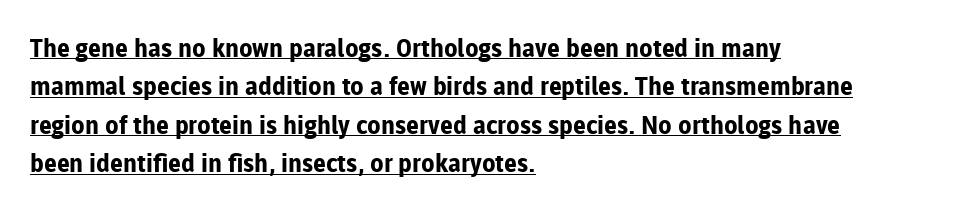
{"italic": "no", "bold": "yes", "underline": "yes", "align": "left", "line_spacing": "normal", "line_spacing_ratio": 1.54, "letter_spacing": "normal", "letter_spacing_em": 0.0, "glyph_px": 25}
